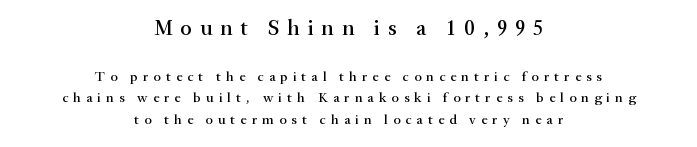
Q: Is the text italic (slanted)? A: No, it is upright.
Q: Is the text underlined? A: No.
Q: How is the paragraph aligned? A: Centered.
Q: Is the spacing between letters normal or unusually wide? A: Unusually wide.
Q: Is the spacing between lines tight, normal or loose? A: Normal.
Q: Which block of text is set in a larger size, the first (top) or the second (bottom)? A: The first (top) one.
